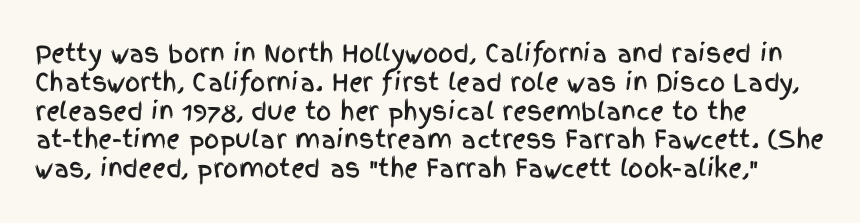
Q: Is the text italic (slanted)? A: No, it is upright.
Q: Is the text underlined? A: No.
Q: Is the spacing between letters normal or unusually wide? A: Normal.
